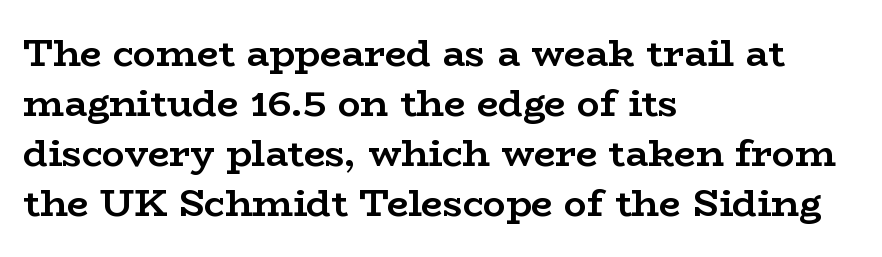
Old-style or modern, the face here clearly has serifs. Rule under the text: the space is simply empty. What's the leading like? Ordinary, nothing unusual. If you drew a ruler down the left edge, every line would touch it. Honestly, the letter spacing is just normal — you wouldn't notice it. In terms of posture, this sample is upright.
